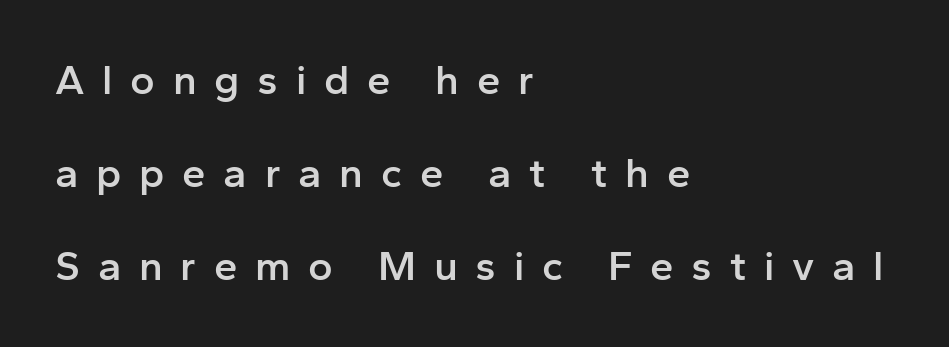
{"serif": "no", "italic": "no", "bold": "semi", "weight": "semibold", "width": "normal", "stroke_contrast": "low", "x_height": "medium", "monospaced": "no", "underline": "no", "align": "left", "line_spacing": "loose", "line_spacing_ratio": 2.22, "letter_spacing": "wide", "letter_spacing_em": 0.42, "glyph_px": 42}
